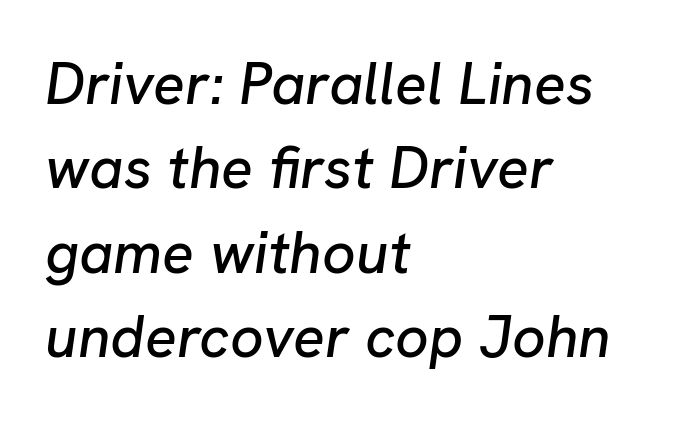
The image shows 59 px text type, italic (leaning right); set left-aligned, normal line spacing (1.43x), normal letter spacing, not underlined; low stroke contrast and a medium x-height.
